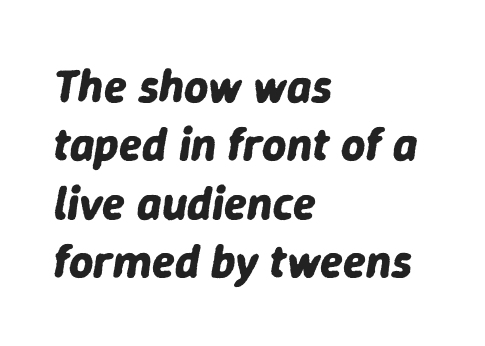
Nothing unusual about the tracking: characters are spaced as the font intends. You could not count columns in this text — the font is proportionally spaced. Posture: slanted. Unmarked baselines from the first word to the last. You'd pick this weight for a headline — it's a proper bold.
